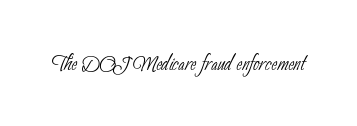
{"serif": "no", "bold": "no", "weight": "thin", "width": "condensed", "stroke_contrast": "low", "x_height": "small", "monospaced": "no", "underline": "no", "letter_spacing": "normal", "letter_spacing_em": 0.0, "glyph_px": 28}
